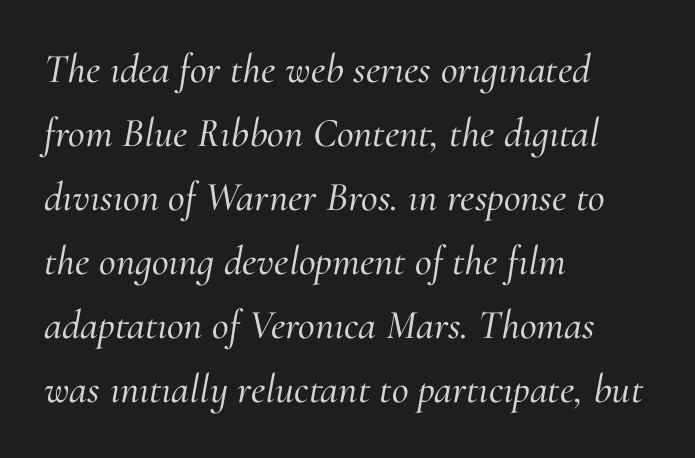
Horizontal bands of white between lines are of average thickness. This is oblique type, the kind used for emphasis or titles. Underline: absent. Think of a printed novel: that variable character pitch is what you see here.
